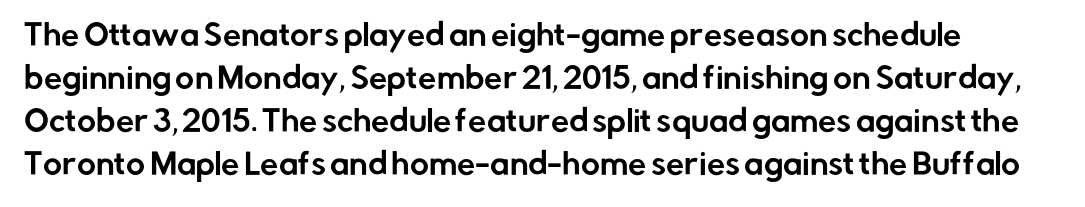
The image shows 29 px sans-serif type, upright; set normal line spacing (1.48x), normal letter spacing, not underlined; low stroke contrast and a medium x-height.
